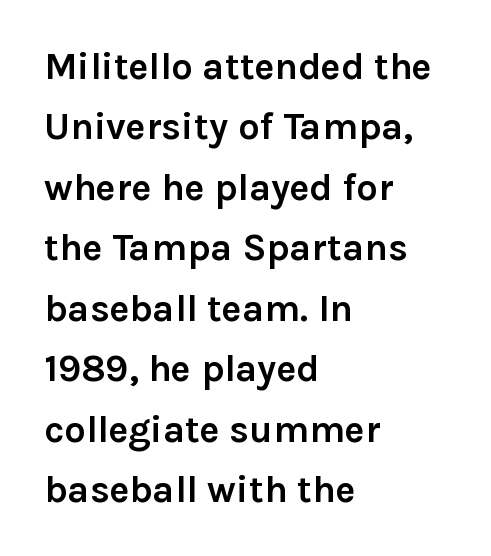
Q: Is the text bold? A: Yes.
Q: Is the text italic (slanted)? A: No, it is upright.
Q: Is the typeface a serif or a sans-serif typeface? A: Sans-serif.
Q: Is the text underlined? A: No.
Q: How is the paragraph aligned? A: Left-aligned.
Q: Is the spacing between letters normal or unusually wide? A: Normal.
Q: Is the spacing between lines tight, normal or loose? A: Normal.
Q: Width (condensed, normal, or wide)? A: Normal.
Q: x-height? A: Medium.
Q: Monospaced? A: No.
